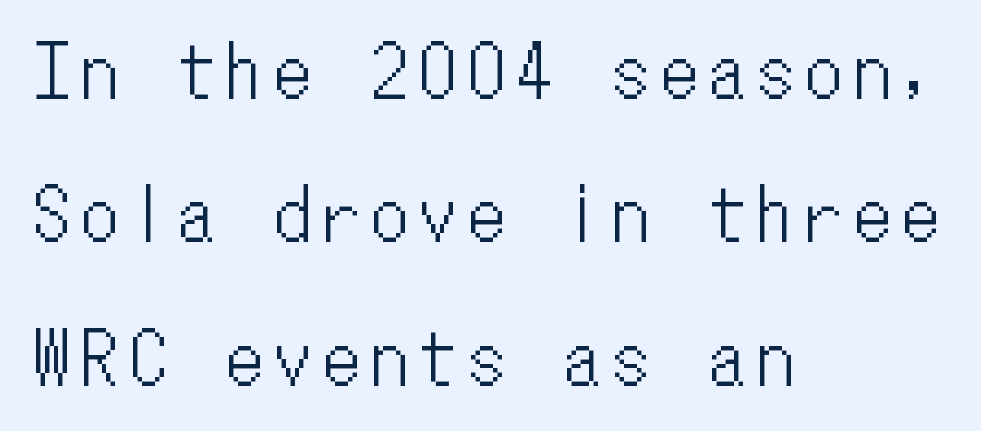
Q: Is the text italic (slanted)? A: No, it is upright.
Q: Is the text underlined? A: No.
Q: How is the paragraph aligned? A: Left-aligned.
Q: Is the spacing between lines tight, normal or loose? A: Loose.
Q: Width (condensed, normal, or wide)? A: Condensed.
Q: Stroke contrast? A: Low.
Q: x-height? A: Medium.
Q: Monospaced? A: Yes.
